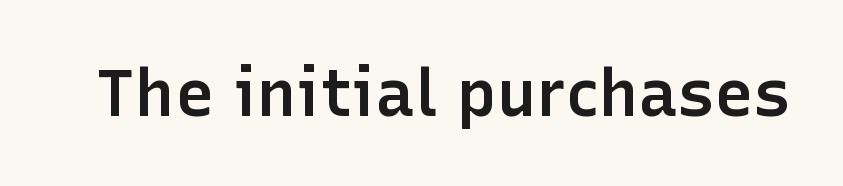
The image shows 66 px semibold sans-serif type, upright; set normal letter spacing, not underlined; low stroke contrast and a medium x-height.
